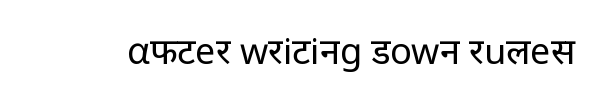
Q: Is the text bold? A: No.
Q: Is the text italic (slanted)? A: No, it is upright.
Q: Is the typeface a serif or a sans-serif typeface? A: Sans-serif.
Q: Is the text underlined? A: No.
Q: Is the spacing between letters normal or unusually wide? A: Normal.
Q: Width (condensed, normal, or wide)? A: Normal.
Q: Stroke contrast? A: Low.
Q: x-height? A: Medium.
Q: Monospaced? A: No.
